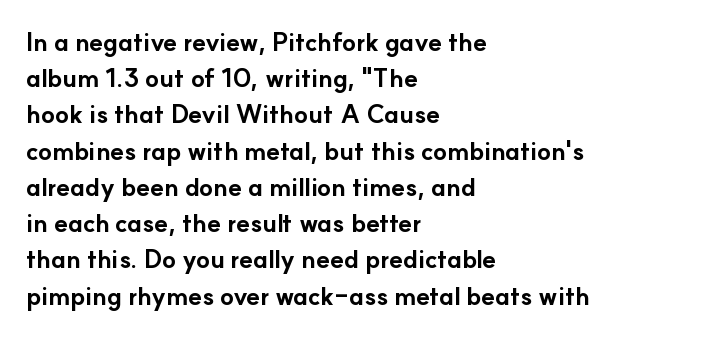
The image shows 25 px bold type, upright; set left-aligned, normal line spacing (1.45x), normal letter spacing, not underlined.
